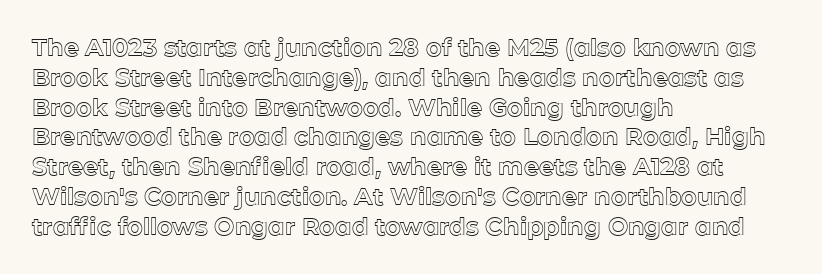
This sample uses an upright cut, with every glyph sitting square on the baseline. The space beneath each line is pristine and unruled. Short note: letters normally spaced. A classic flush-left, rag-right setting is used for this passage.
